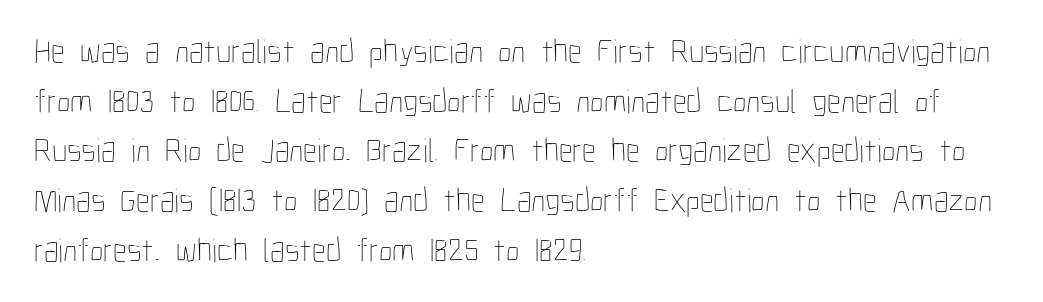
The image shows 34 px thin, condensed type, upright; set left-aligned, normal line spacing (1.46x), normal letter spacing, not underlined; low stroke contrast and a medium x-height.
